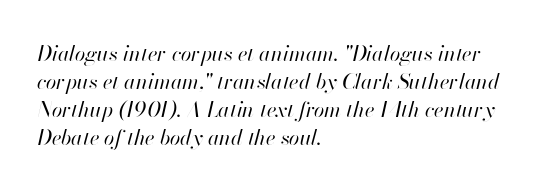
Q: Is the text bold? A: No.
Q: Is the text italic (slanted)? A: Yes, it leans right by about 13 degrees.
Q: Is the text underlined? A: No.
Q: How is the paragraph aligned? A: Left-aligned.
Q: Is the spacing between letters normal or unusually wide? A: Normal.
Q: Is the spacing between lines tight, normal or loose? A: Normal.
